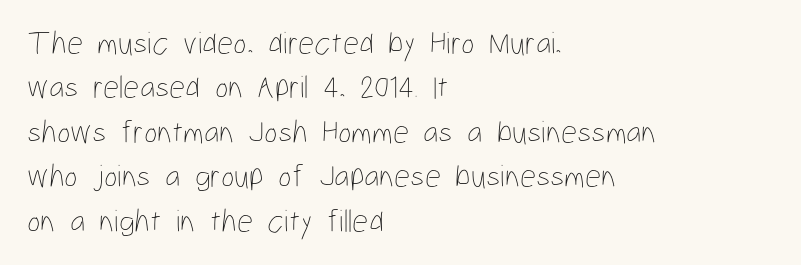
Words appear dense and cohesive because spacing is normal. Vertically, the passage feels balanced, rows spaced as you'd expect. Counters stay open thanks to moderate or lighter strokes. Spacing verdict: proportional, widths tailored to each character. Clear beneath every line of the passage.
